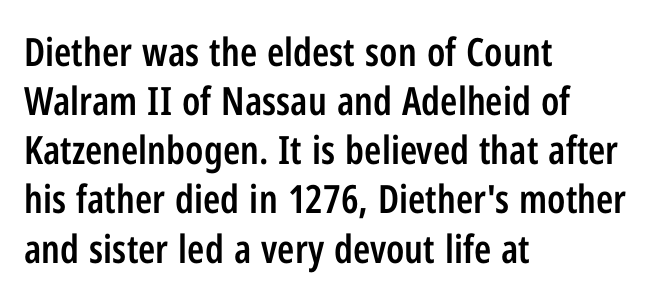
The lettering stays uniformly vertical, giving the passage a roman look. Nope, no serifs anywhere on these letters. Compared with typical paragraphs, the rows here are spaced about the same. The rendering anchors every line to the left-hand side. Note the varied advance widths — an 'i' is clearly narrower than an 'm'. Nothing unusual about the tracking: characters are spaced as the font intends.
